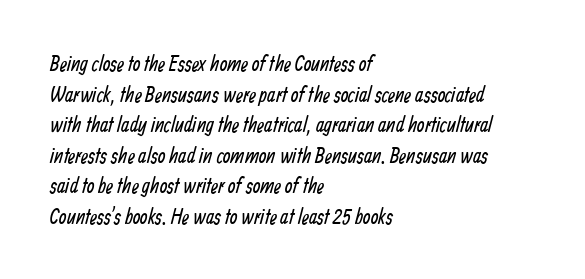
The letters sit at their default tracking, neither squeezed nor spread. Check under the words: just untouched page. The characters are drawn with everyday or finer stroke widths. A typesetter would call this leading conventional body-copy spacing.
